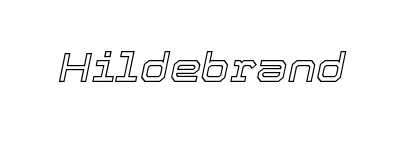
Style check: oblique. Does extra space separate the letters? No, they use regular spacing. Looks like regular typesetting: each glyph gets only the width it needs. A bare baseline throughout the passage.
